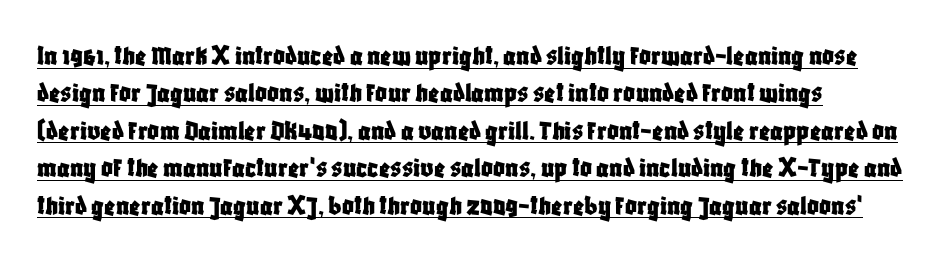
The image shows 29 px condensed sans-serif type, upright; set normal line spacing (1.29x), normal letter spacing, underlined; low stroke contrast and a large x-height.
